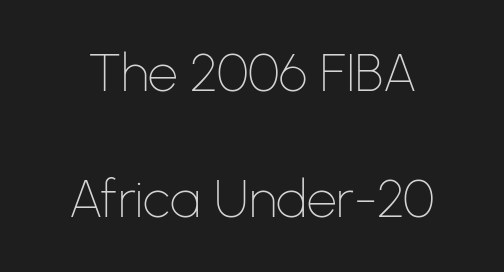
{"serif": "no", "italic": "no", "bold": "no", "weight": "thin", "width": "normal", "stroke_contrast": "low", "x_height": "medium", "monospaced": "no", "underline": "no", "line_spacing": "loose", "line_spacing_ratio": 2.38, "letter_spacing": "normal", "letter_spacing_em": 0.0, "glyph_px": 53}
